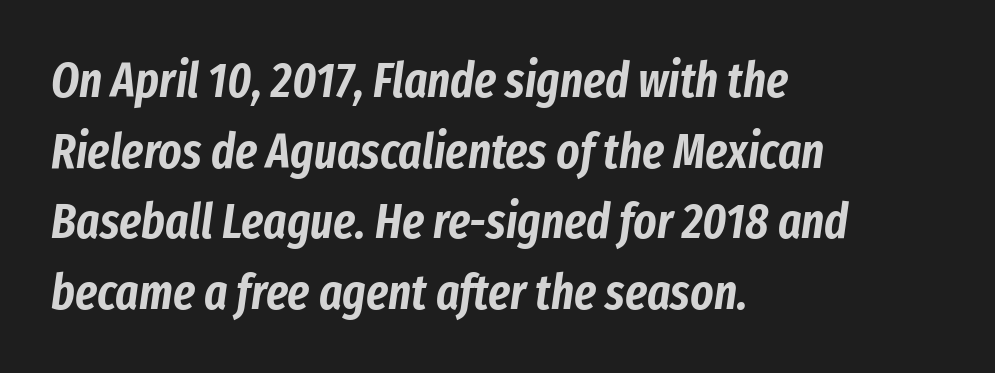
Q: Is the text italic (slanted)? A: Yes, it leans right by about 8 degrees.
Q: Is the text underlined? A: No.
Q: How is the paragraph aligned? A: Left-aligned.
Q: Is the spacing between letters normal or unusually wide? A: Normal.
Q: Is the spacing between lines tight, normal or loose? A: Normal.
Q: Width (condensed, normal, or wide)? A: Condensed.
Q: Stroke contrast? A: Low.
Q: x-height? A: Medium.
Q: Monospaced? A: No.
